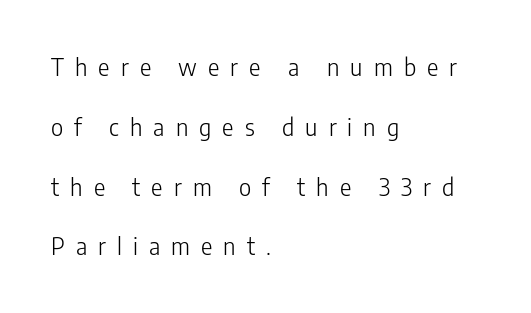
Q: Is the text bold? A: No.
Q: Is the text italic (slanted)? A: No, it is upright.
Q: Is the text underlined? A: No.
Q: How is the paragraph aligned? A: Left-aligned.
Q: Is the spacing between letters normal or unusually wide? A: Unusually wide.
Q: Is the spacing between lines tight, normal or loose? A: Loose.
